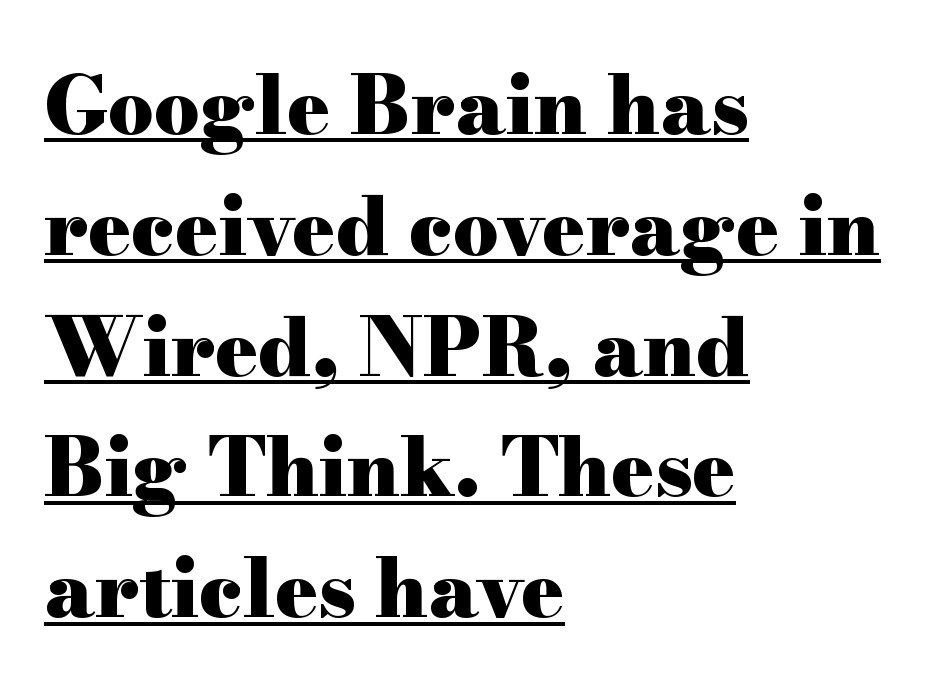
Q: Is the text bold? A: Yes.
Q: Is the text italic (slanted)? A: No, it is upright.
Q: Is the typeface a serif or a sans-serif typeface? A: Serif.
Q: Is the text underlined? A: Yes.
Q: How is the paragraph aligned? A: Left-aligned.
Q: Is the spacing between letters normal or unusually wide? A: Normal.
Q: Is the spacing between lines tight, normal or loose? A: Normal.
Q: Width (condensed, normal, or wide)? A: Wide.
Q: Stroke contrast? A: High.
Q: x-height? A: Small.
Q: Monospaced? A: No.
